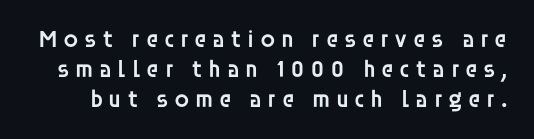
The vertical gap from one line to the next is medium. A bare baseline throughout the passage. Every stem runs plumb, perpendicular to the baseline. Between one letter and the next there's a generous, obvious gap.
